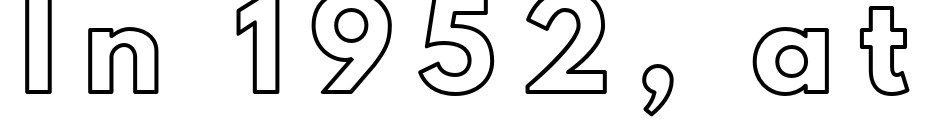
The image shows 80 px text type, upright; set unusually wide letter spacing (+0.32 em), not underlined; a small x-height.
